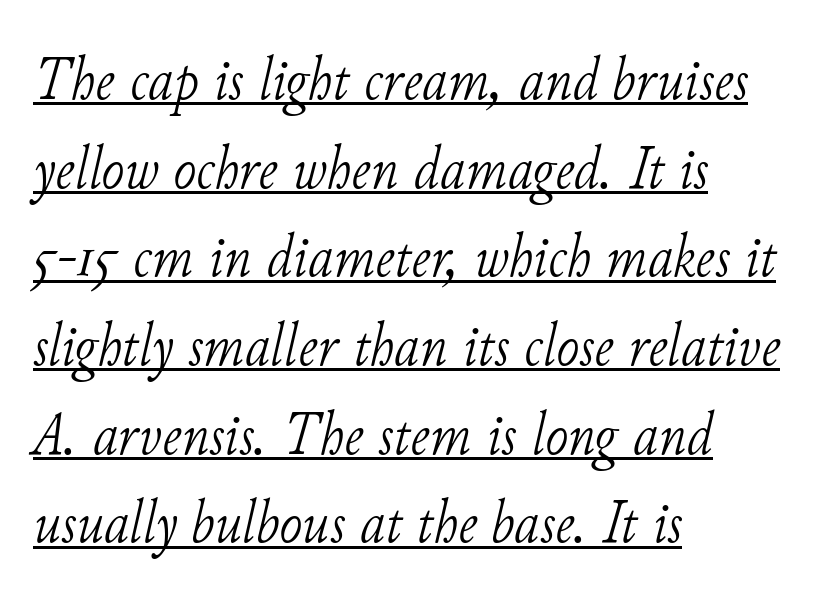
{"serif": "yes", "italic": "yes", "lean": "right", "slant_degrees": 11, "bold": "no", "weight": "light", "width": "normal", "stroke_contrast": "low", "x_height": "small", "monospaced": "no", "underline": "yes", "align": "left", "line_spacing": "normal", "line_spacing_ratio": 1.43, "letter_spacing": "normal", "letter_spacing_em": 0.0, "glyph_px": 62}
